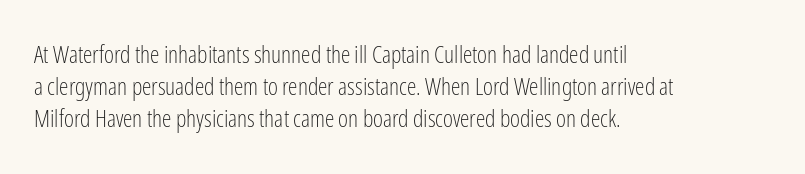
The strip under each line holds only bare page. You could call the tracking neutral — neither tight nor loose. Where is the straight margin? On the left. Upright lettering throughout. The weight tops out at a normal text grade.
